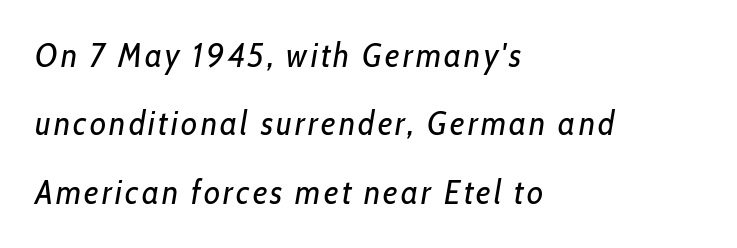
Which margin do the lines hug? The left one — the right edge is uneven. The letters advance in unequal steps, a hallmark of proportional type. On a weight scale, this lands at 450 or below. The rendering uses a large line-height, opening up the rows. Words float on clear page, feet unadorned.
